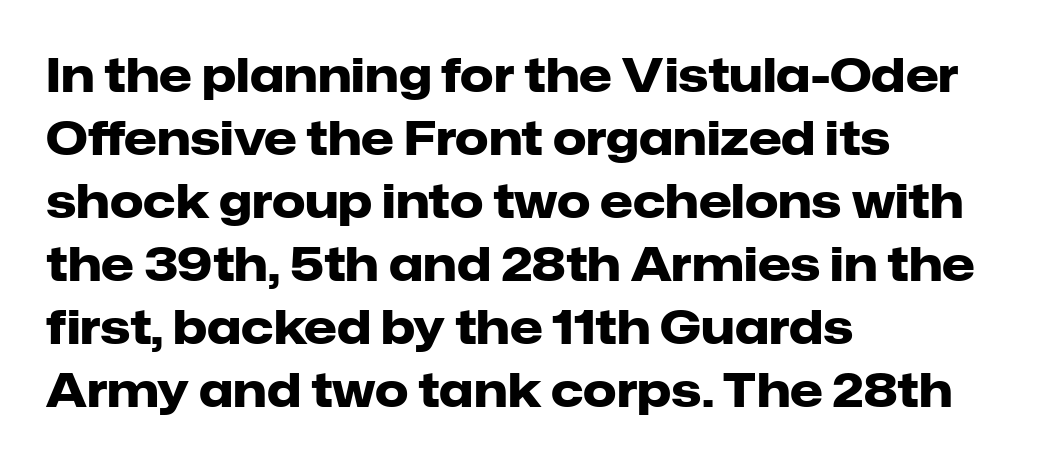
Q: Is the text bold? A: Yes.
Q: Is the text italic (slanted)? A: No, it is upright.
Q: Is the typeface a serif or a sans-serif typeface? A: Sans-serif.
Q: Is the text underlined? A: No.
Q: How is the paragraph aligned? A: Left-aligned.
Q: Is the spacing between letters normal or unusually wide? A: Normal.
Q: Is the spacing between lines tight, normal or loose? A: Normal.
Q: Width (condensed, normal, or wide)? A: Normal.
Q: Stroke contrast? A: Low.
Q: x-height? A: Medium.
Q: Monospaced? A: No.
